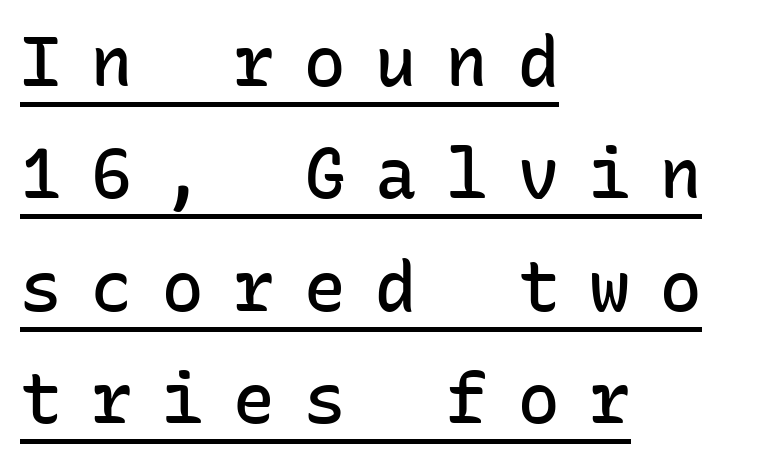
The image shows 69 px semibold sans-serif type, upright, monospaced; set left-aligned, normal line spacing (1.63x), unusually wide letter spacing (+0.43 em), underlined; low stroke contrast and a medium x-height.
